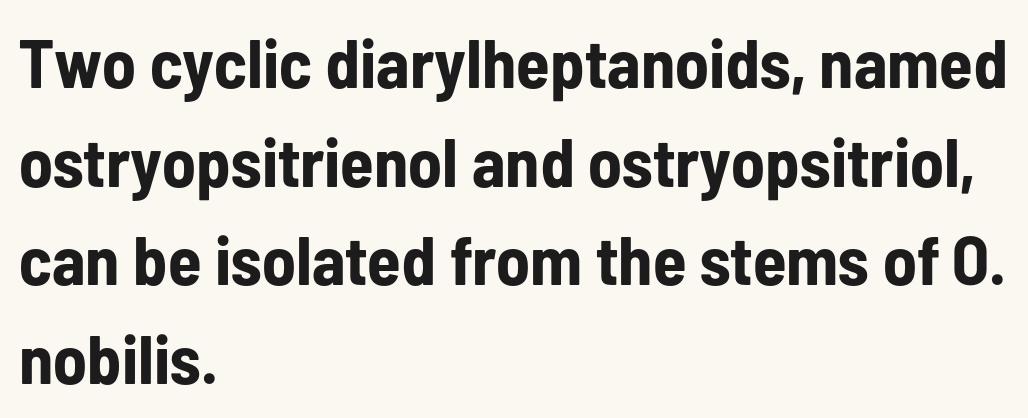
Q: Is the text bold? A: Yes.
Q: Is the text italic (slanted)? A: No, it is upright.
Q: Is the typeface a serif or a sans-serif typeface? A: Sans-serif.
Q: Is the text underlined? A: No.
Q: How is the paragraph aligned? A: Left-aligned.
Q: Is the spacing between letters normal or unusually wide? A: Normal.
Q: Is the spacing between lines tight, normal or loose? A: Normal.
Q: Width (condensed, normal, or wide)? A: Condensed.
Q: Stroke contrast? A: Low.
Q: x-height? A: Medium.
Q: Monospaced? A: No.
